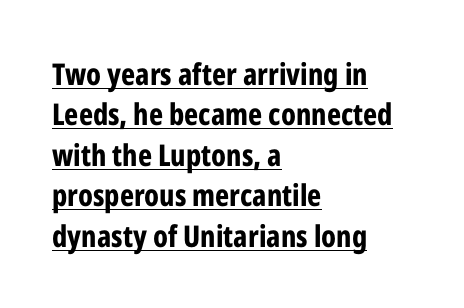
Q: Is the text bold? A: Yes.
Q: Is the text italic (slanted)? A: No, it is upright.
Q: Is the typeface a serif or a sans-serif typeface? A: Sans-serif.
Q: Is the text underlined? A: Yes.
Q: How is the paragraph aligned? A: Left-aligned.
Q: Is the spacing between letters normal or unusually wide? A: Normal.
Q: Is the spacing between lines tight, normal or loose? A: Normal.
Q: Width (condensed, normal, or wide)? A: Condensed.
Q: Stroke contrast? A: Low.
Q: x-height? A: Medium.
Q: Monospaced? A: No.
